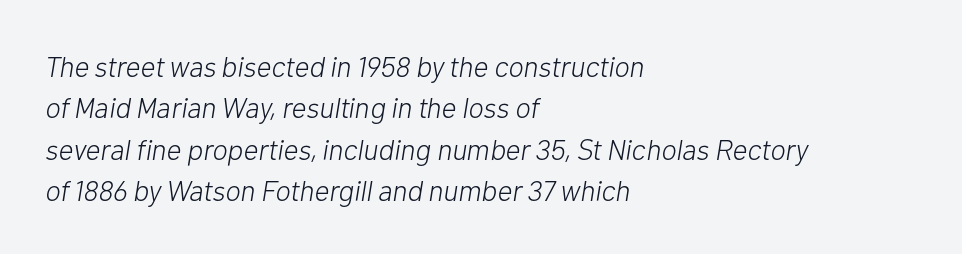
The image shows 29 px light type, italic (leaning right); set left-aligned, normal line spacing (1.43x), normal letter spacing, not underlined; low stroke contrast and a medium x-height.
